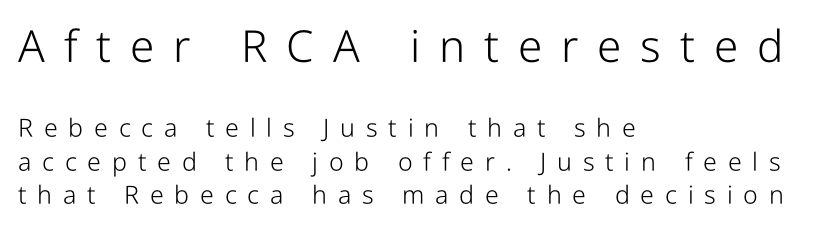
The image shows 44 px light, condensed sans-serif type, upright; set left-aligned, normal line spacing (1.34x), unusually wide letter spacing (+0.43 em), not underlined; the first (top) block is 1.76x larger; low stroke contrast and a medium x-height.
